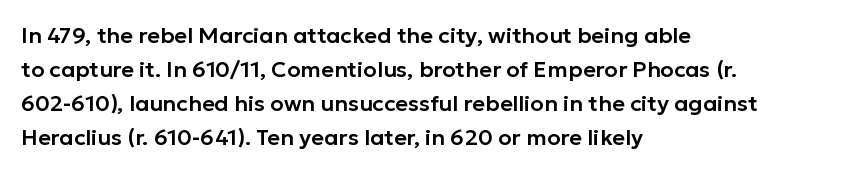
{"italic": "no", "underline": "no", "align": "left", "line_spacing": "normal", "line_spacing_ratio": 1.55, "letter_spacing": "normal", "letter_spacing_em": 0.0, "glyph_px": 22}
